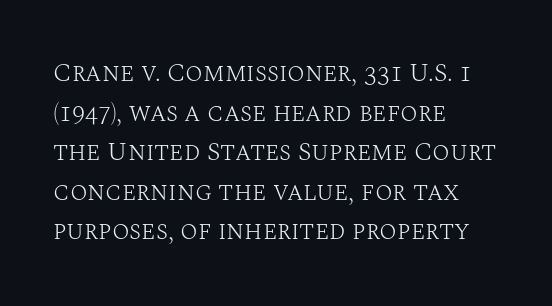
The block of text has a typical density, with ordinary space between rows. The line texture is even and compact thanks to regular tracking. Nothing heavy about these letters — not bold at all. Which margin do the lines hug? The left one — the right edge is uneven.
